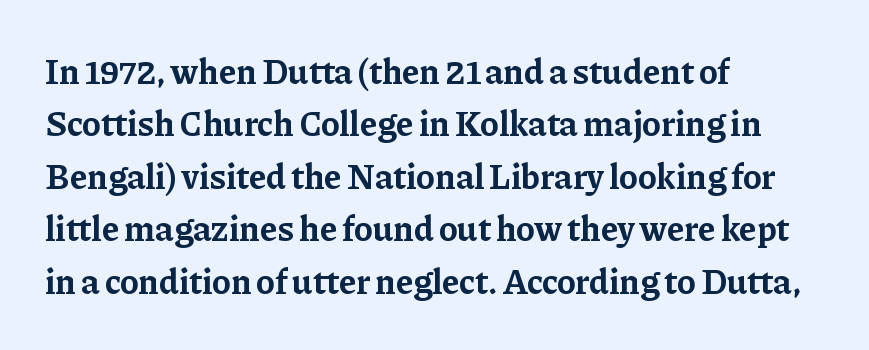
Spacing between characters is what you'd get straight out of the box. Look at the stroke-to-counter ratio: heavy, a bold. In CSS terms this would be text-align: left. This sample has the flowing, uneven cadence of proportional lettering.
